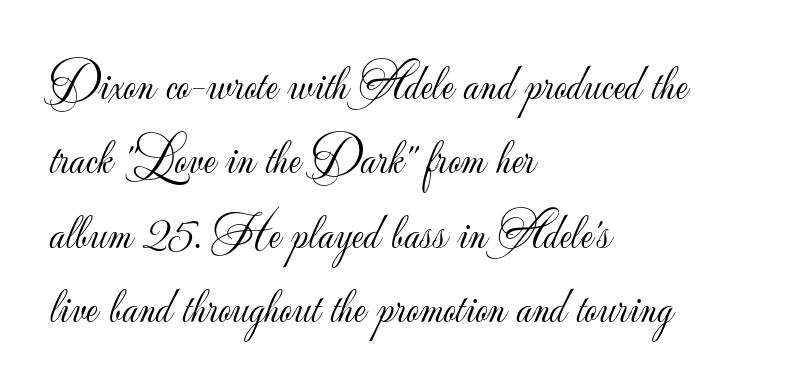
Q: Is the text bold? A: No.
Q: Is the text italic (slanted)? A: Yes.
Q: Is the typeface a serif or a sans-serif typeface? A: Sans-serif.
Q: Is the text underlined? A: No.
Q: How is the paragraph aligned? A: Left-aligned.
Q: Is the spacing between letters normal or unusually wide? A: Normal.
Q: Is the spacing between lines tight, normal or loose? A: Normal.
Q: Width (condensed, normal, or wide)? A: Normal.
Q: Stroke contrast? A: Low.
Q: x-height? A: Small.
Q: Monospaced? A: No.
